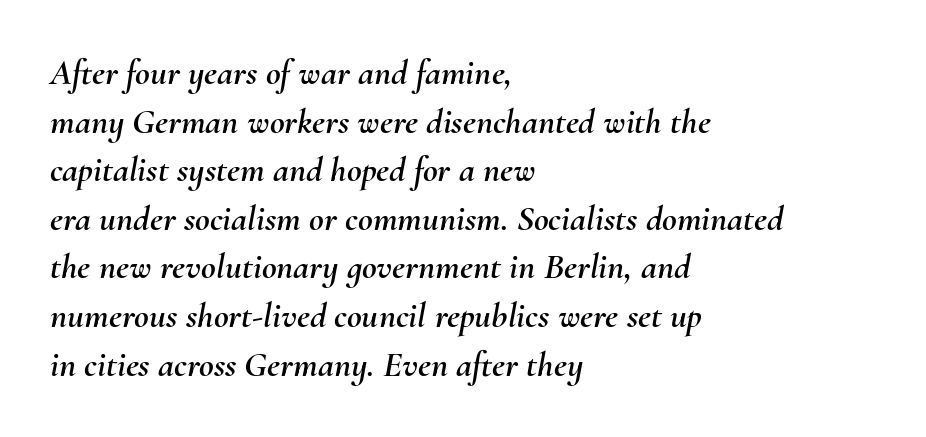
Q: Is the text italic (slanted)? A: Yes, it leans right by about 10 degrees.
Q: Is the text underlined? A: No.
Q: How is the paragraph aligned? A: Left-aligned.
Q: Is the spacing between letters normal or unusually wide? A: Normal.
Q: Is the spacing between lines tight, normal or loose? A: Normal.
Q: Width (condensed, normal, or wide)? A: Normal.
Q: Stroke contrast? A: Medium.
Q: x-height? A: Small.
Q: Monospaced? A: No.
